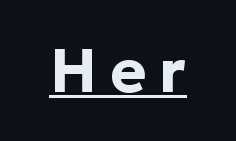
{"serif": "no", "italic": "no", "bold": "yes", "weight": "bold", "width": "normal", "stroke_contrast": "low", "x_height": "medium", "monospaced": "no", "underline": "yes", "letter_spacing": "wide", "letter_spacing_em": 0.21, "glyph_px": 61}
